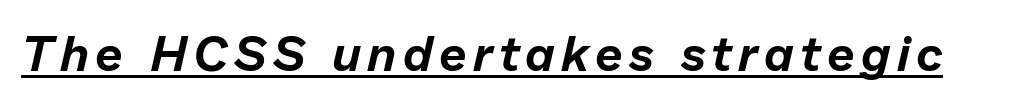
The image shows 49 px text type, italic (leaning right); set underlined; low stroke contrast and a medium x-height.
